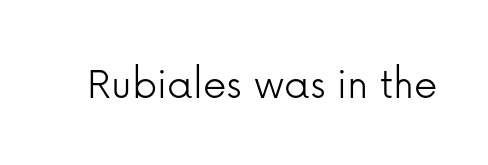
{"serif": "no", "italic": "no", "bold": "no", "weight": "light", "width": "normal", "stroke_contrast": "low", "x_height": "medium", "monospaced": "no", "underline": "no", "letter_spacing": "normal", "letter_spacing_em": 0.0, "glyph_px": 47}
